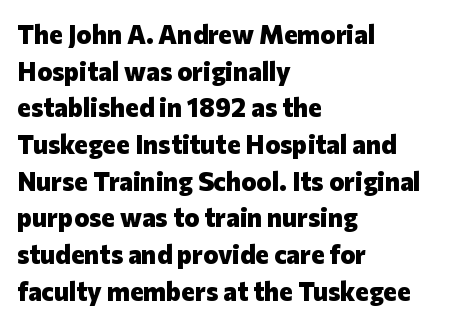
The image shows 26 px bold type, upright; set left-aligned, normal line spacing (1.41x), normal letter spacing, not underlined.
